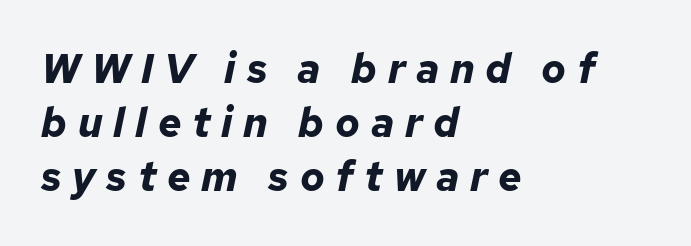
Q: Is the text bold? A: Yes.
Q: Is the text italic (slanted)? A: Yes, it leans right by about 12 degrees.
Q: Is the text underlined? A: No.
Q: How is the paragraph aligned? A: Left-aligned.
Q: Is the spacing between letters normal or unusually wide? A: Unusually wide.
Q: Is the spacing between lines tight, normal or loose? A: Normal.
Q: Width (condensed, normal, or wide)? A: Normal.
Q: Stroke contrast? A: Low.
Q: x-height? A: Medium.
Q: Monospaced? A: No.
